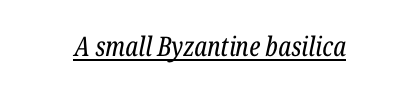
The image shows 27 px text type, italic (leaning right); set centered, normal letter spacing, underlined.
